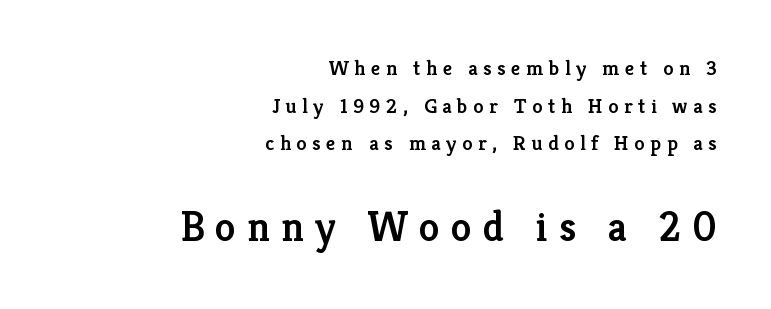
The image shows 42 px semibold serif type, upright; set right-aligned, line spacing 1.79x, unusually wide letter spacing (+0.26 em), not underlined; the second (bottom) block is 2.0x larger; low stroke contrast and a medium x-height.
